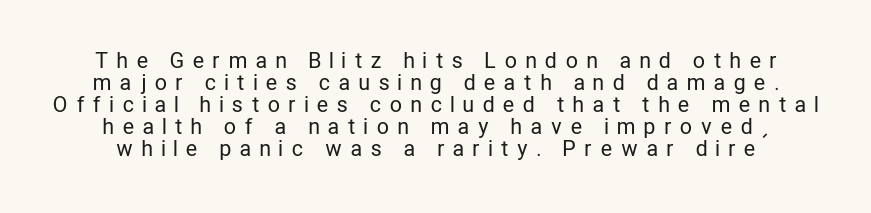
The image shows 21 px text type, upright; set tight line spacing (1.05x), unusually wide letter spacing (+0.44 em), not underlined.
